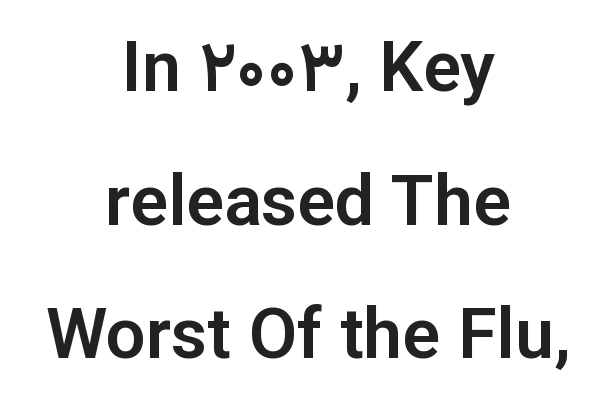
Q: Is the text italic (slanted)? A: No, it is upright.
Q: Is the typeface a serif or a sans-serif typeface? A: Sans-serif.
Q: Is the text underlined? A: No.
Q: How is the paragraph aligned? A: Centered.
Q: Is the spacing between letters normal or unusually wide? A: Normal.
Q: Is the spacing between lines tight, normal or loose? A: Loose.
Q: Width (condensed, normal, or wide)? A: Normal.
Q: Stroke contrast? A: Low.
Q: x-height? A: Medium.
Q: Monospaced? A: No.
